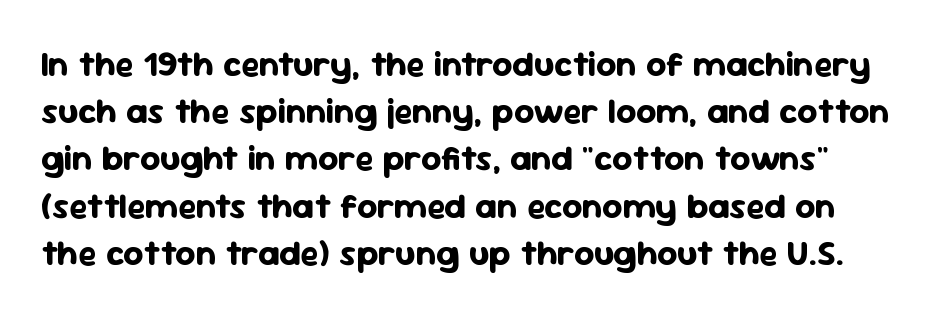
{"serif": "no", "italic": "no", "bold": "yes", "weight": "bold", "width": "normal", "stroke_contrast": "low", "x_height": "medium", "monospaced": "no", "underline": "no", "line_spacing": "normal", "line_spacing_ratio": 1.35, "letter_spacing": "normal", "letter_spacing_em": 0.0, "glyph_px": 35}
